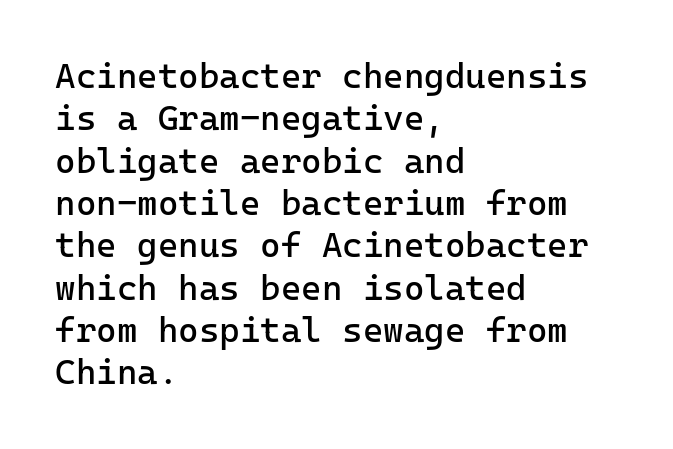
Q: Is the text bold? A: No.
Q: Is the text italic (slanted)? A: No, it is upright.
Q: Is the typeface a serif or a sans-serif typeface? A: Sans-serif.
Q: Is the text underlined? A: No.
Q: How is the paragraph aligned? A: Left-aligned.
Q: Is the spacing between letters normal or unusually wide? A: Normal.
Q: Width (condensed, normal, or wide)? A: Normal.
Q: Stroke contrast? A: Low.
Q: x-height? A: Medium.
Q: Monospaced? A: Yes.
